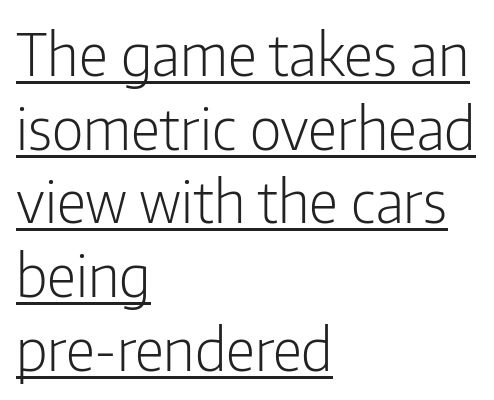
The font is comparable to plain body text, perhaps lighter. Short note: letters normally spaced. Character widths vary here, with narrow letters taking less room than wide ones. Serifs: no, the terminals of the letterforms are clean. Quick note: interline space is typical. The typesetter has applied underlining to the passage shown.
